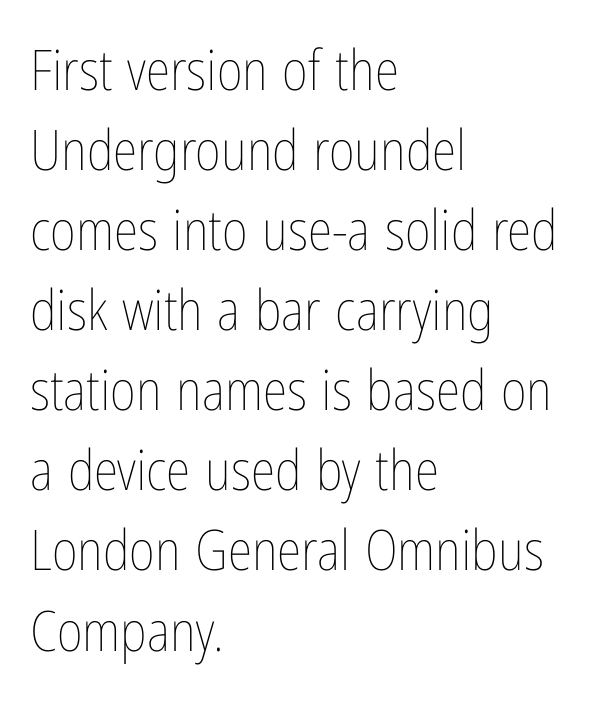
{"italic": "no", "bold": "no", "weight": "thin", "width": "condensed", "stroke_contrast": "low", "x_height": "medium", "monospaced": "no", "underline": "no", "align": "left", "line_spacing": "normal", "line_spacing_ratio": 1.43, "letter_spacing": "normal", "letter_spacing_em": 0.0, "glyph_px": 56}
